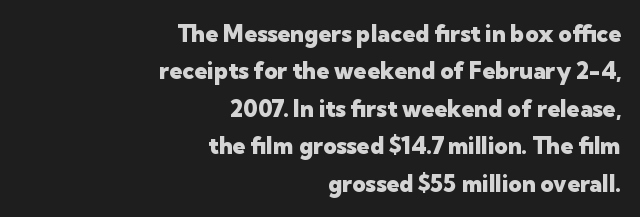
The space between consecutive lines is moderate. You'd pick this weight for a headline — it's a proper bold. Tracking value appears to be zero — textbook default spacing. Right-aligned paragraph, ragged on the left. Check the space under the baseline: it is left empty. Is there any slant? The stems are plumb.
